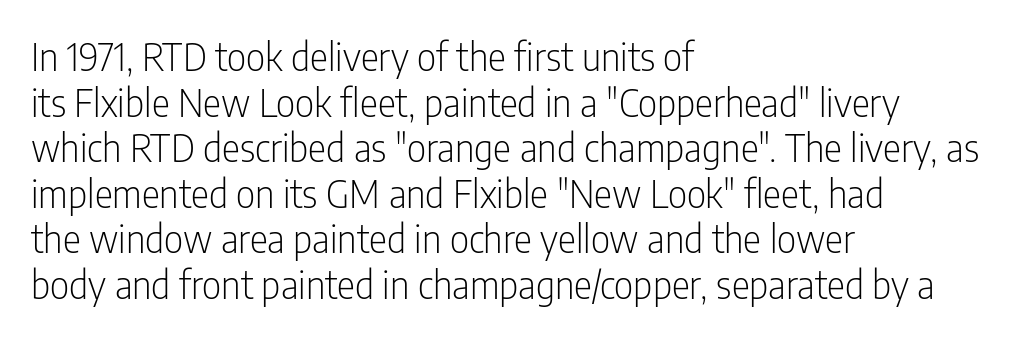
Q: Is the text bold? A: No.
Q: Is the text italic (slanted)? A: No, it is upright.
Q: Is the typeface a serif or a sans-serif typeface? A: Sans-serif.
Q: Is the text underlined? A: No.
Q: How is the paragraph aligned? A: Left-aligned.
Q: Is the spacing between letters normal or unusually wide? A: Normal.
Q: Width (condensed, normal, or wide)? A: Condensed.
Q: Stroke contrast? A: Low.
Q: x-height? A: Medium.
Q: Monospaced? A: No.
